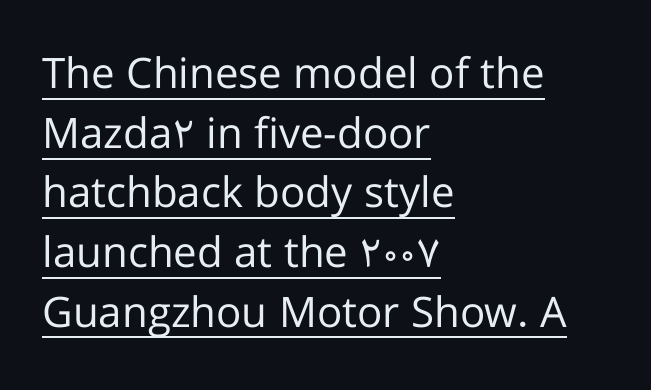
{"serif": "no", "italic": "no", "bold": "no", "weight": "regular", "width": "normal", "stroke_contrast": "low", "x_height": "medium", "monospaced": "no", "underline": "yes", "align": "left", "line_spacing": "normal", "line_spacing_ratio": 1.42, "letter_spacing": "normal", "letter_spacing_em": 0.0, "glyph_px": 42}
